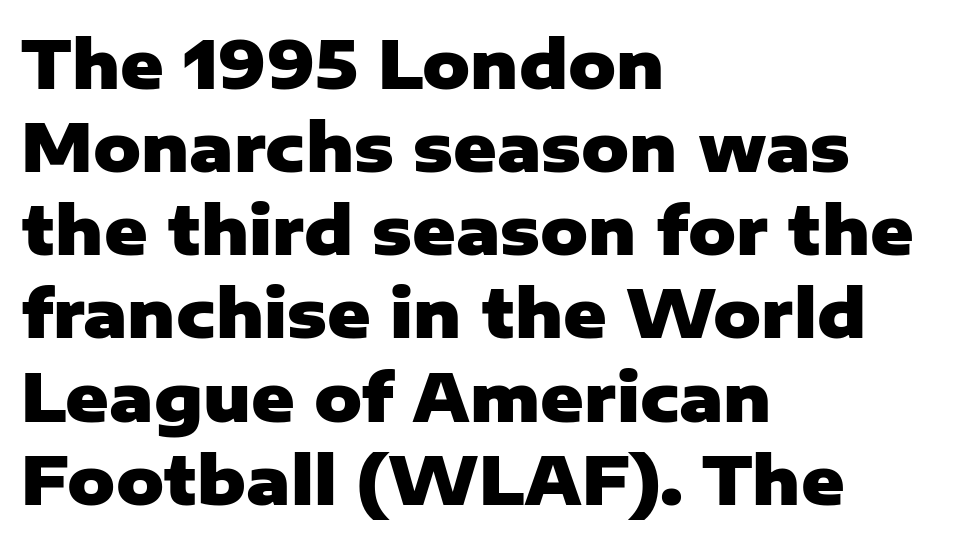
{"serif": "no", "italic": "no", "bold": "yes", "weight": "heavy", "width": "normal", "stroke_contrast": "low", "x_height": "medium", "monospaced": "no", "underline": "no", "align": "left", "line_spacing": "normal", "line_spacing_ratio": 1.26, "letter_spacing": "normal", "letter_spacing_em": 0.0, "glyph_px": 66}
